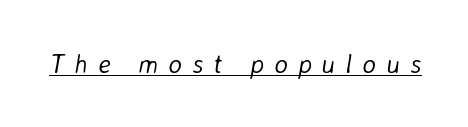
The image shows 26 px text type, italic (leaning right); set unusually wide letter spacing (+0.39 em), underlined.
